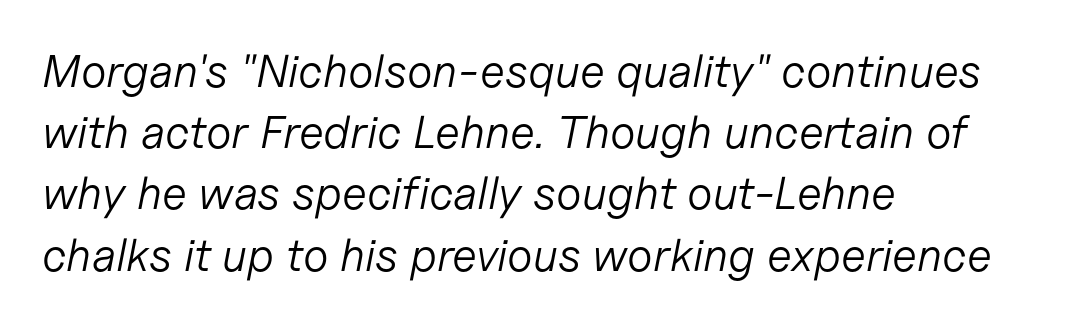
The image shows 46 px light type, italic (leaning right); set left-aligned, normal line spacing (1.33x), normal letter spacing, not underlined; low stroke contrast and a medium x-height.
